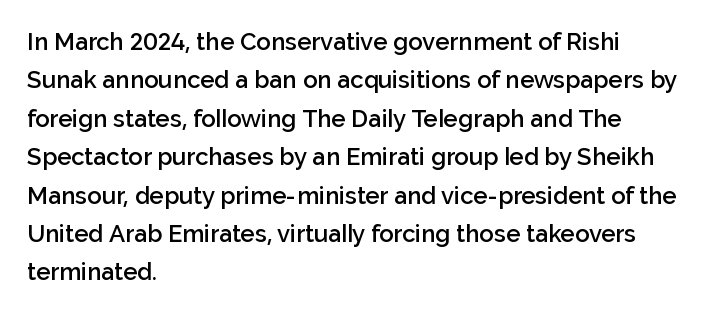
The rendering uses a moderate line-height, typical for paragraphs. How heavy is the stroke? Medium-heavy — a semibold, shy of bold. In CSS terms this would be text-align: left. The glyphs are unaccompanied by any horizontal stroke below them.
